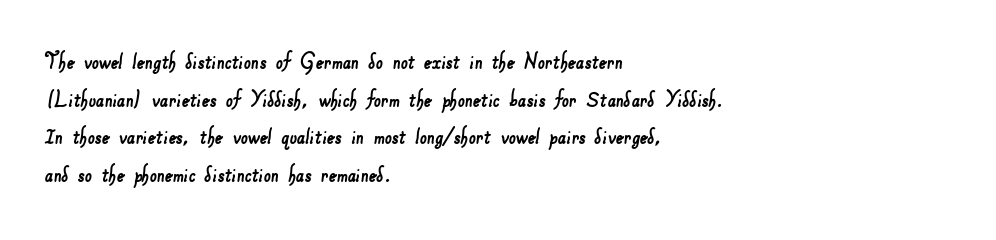
Q: Is the text underlined? A: No.
Q: How is the paragraph aligned? A: Left-aligned.
Q: Is the spacing between letters normal or unusually wide? A: Normal.
Q: Is the spacing between lines tight, normal or loose? A: Normal.
